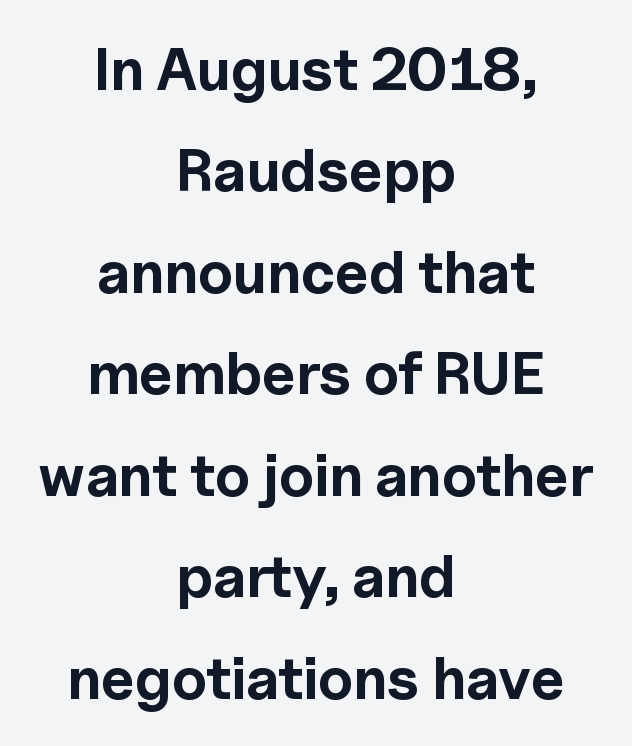
The string is rendered with underlining switched off. The letters carry no serifs — their stems end cleanly without finishing strokes. Compared with an ordinary text face, these strokes are far heavier — a full bold. The gaps between neighbouring characters are ordinary and unremarkable.
